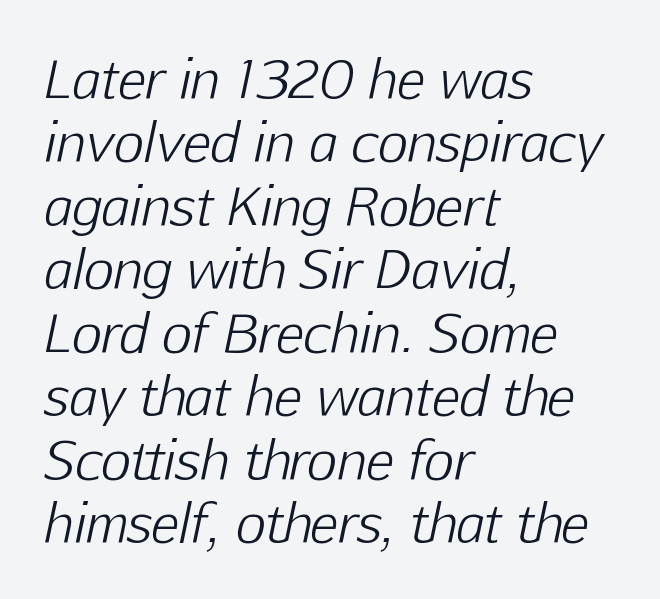
{"italic": "yes", "lean": "right", "slant_degrees": 12, "bold": "no", "weight": "light", "width": "normal", "stroke_contrast": "low", "x_height": "medium", "monospaced": "no", "underline": "no", "align": "left", "line_spacing_ratio": 1.22, "letter_spacing": "normal", "letter_spacing_em": 0.0, "glyph_px": 52}
